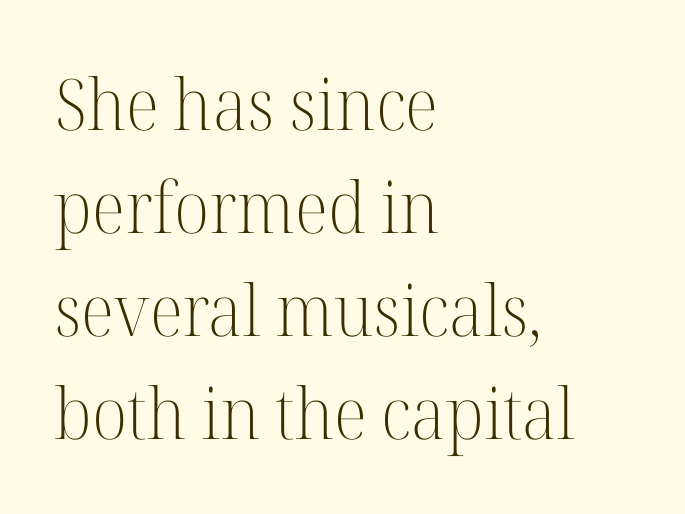
You could not count columns in this text — the font is proportionally spaced. This is not heavy type; no bold has been used. The rendering uses a moderate line-height, typical for paragraphs. The lines in this sample share a left origin and differ only in where they stop. You can tell it's not italic because the verticals are truly vertical.
